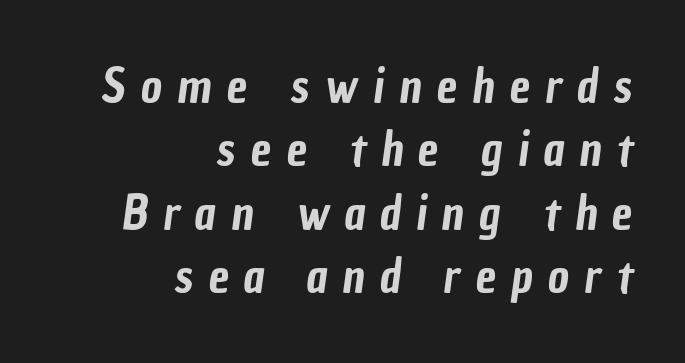
Nobody drew a line under any word here. Is the block centered? No — it sits flush against the right margin. Regarding serifs, this sample does without them. If you measured baseline to baseline, you'd find a middling distance.
